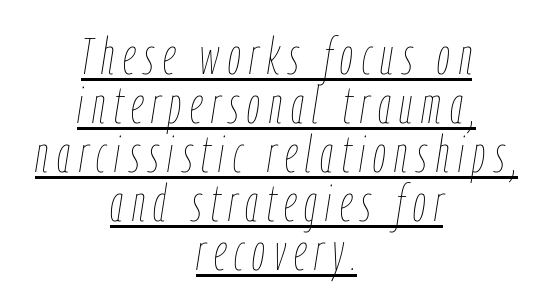
The typesetting does not lean heavy: it is not bold. Looking at the ascenders, they clearly lean. Every row of glyphs is offset so its center matches the block's center. Vertical spacing — tight. These lines are rendered in a variable-pitch font.
